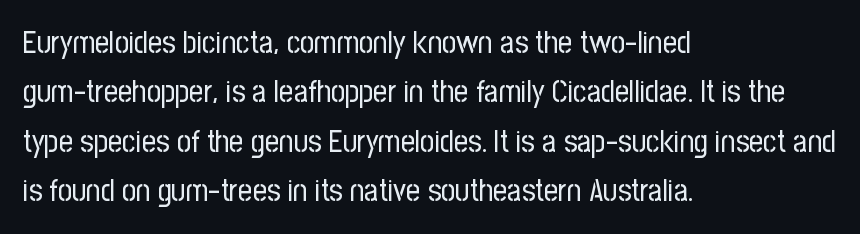
{"serif": "no", "italic": "no", "bold": "no", "weight": "regular", "width": "condensed", "stroke_contrast": "low", "x_height": "medium", "monospaced": "no", "underline": "no", "align": "left", "line_spacing": "normal", "line_spacing_ratio": 1.59, "letter_spacing": "normal", "letter_spacing_em": 0.0, "glyph_px": 31}
